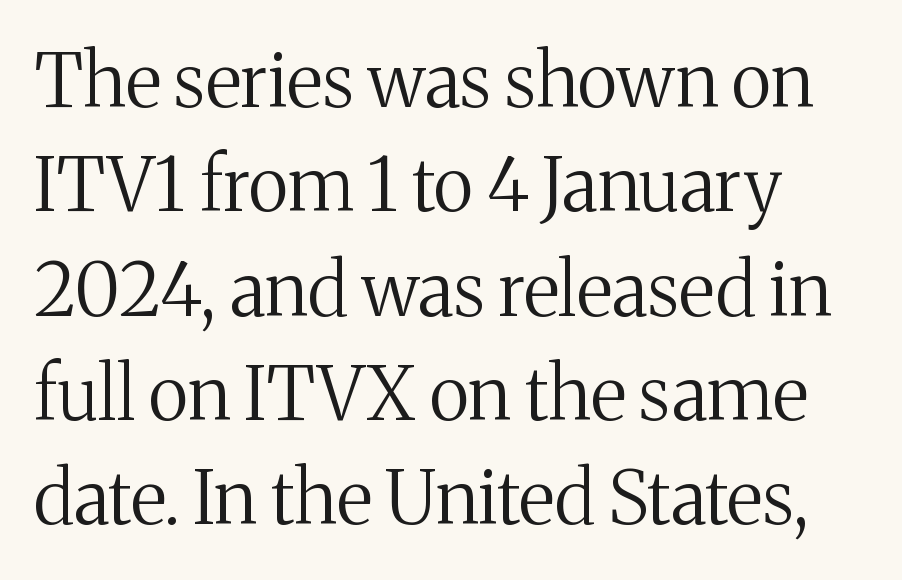
The tracking reads as untouched default to a designer's eye. Is this a fixed-width face? No — the glyphs have proportional, varying widths. Is there any slant? The stems are plumb. Classification — serif. Compared with a centered layout, this one pins lines to the left instead. The font is comparable to plain body text, perhaps lighter.
